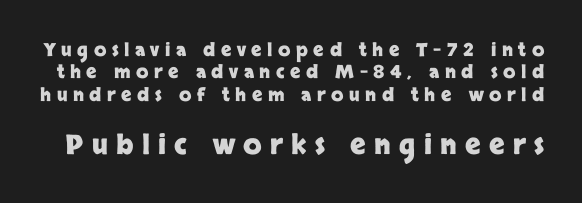
The image shows 27 px bold type, upright; set line spacing 1.24x, unusually wide letter spacing (+0.31 em), not underlined; the second (bottom) block is 1.5x larger.
